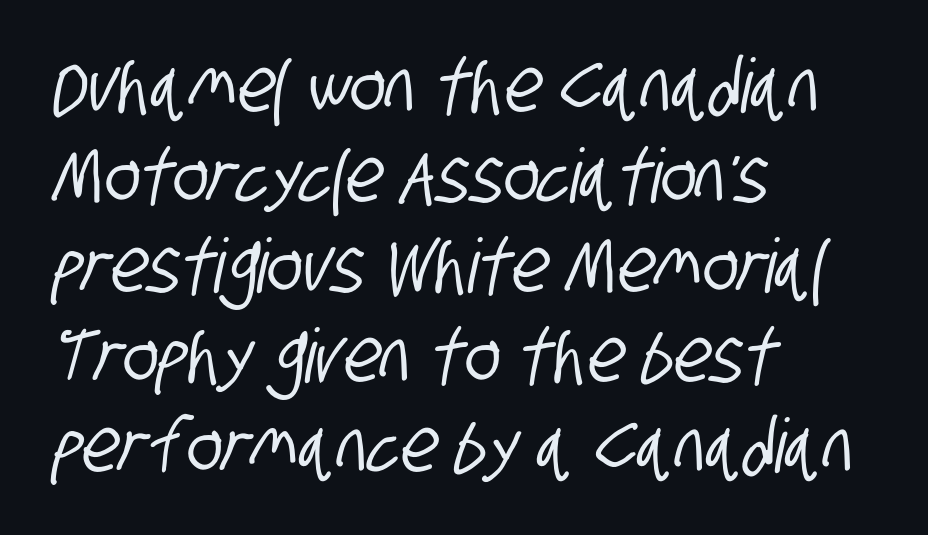
Q: Is the typeface a serif or a sans-serif typeface? A: Sans-serif.
Q: Is the text underlined? A: No.
Q: How is the paragraph aligned? A: Left-aligned.
Q: Is the spacing between letters normal or unusually wide? A: Normal.
Q: Width (condensed, normal, or wide)? A: Condensed.
Q: Stroke contrast? A: Low.
Q: x-height? A: Large.
Q: Monospaced? A: No.
